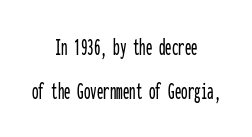
The image shows 26 px text type, upright; set centered, line spacing 1.71x, normal letter spacing, not underlined.
